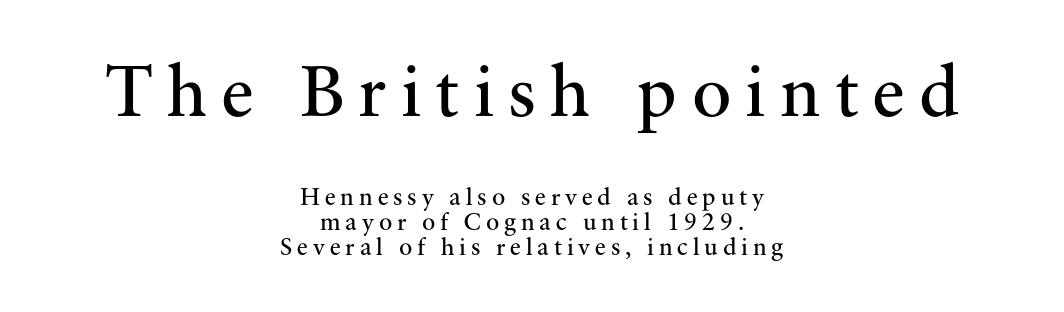
The image shows 74 px regular-weight serif type, upright; set centered, tight line spacing (1.0x), not underlined; the first (top) block is 2.96x larger; medium stroke contrast and a small x-height.
